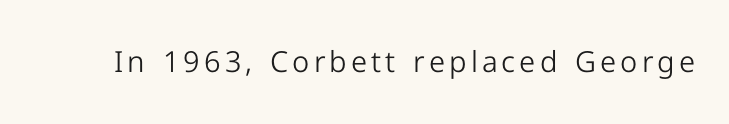
{"serif": "no", "italic": "no", "bold": "no", "weight": "light", "width": "normal", "stroke_contrast": "low", "x_height": "medium", "monospaced": "no", "underline": "no", "glyph_px": 29}
